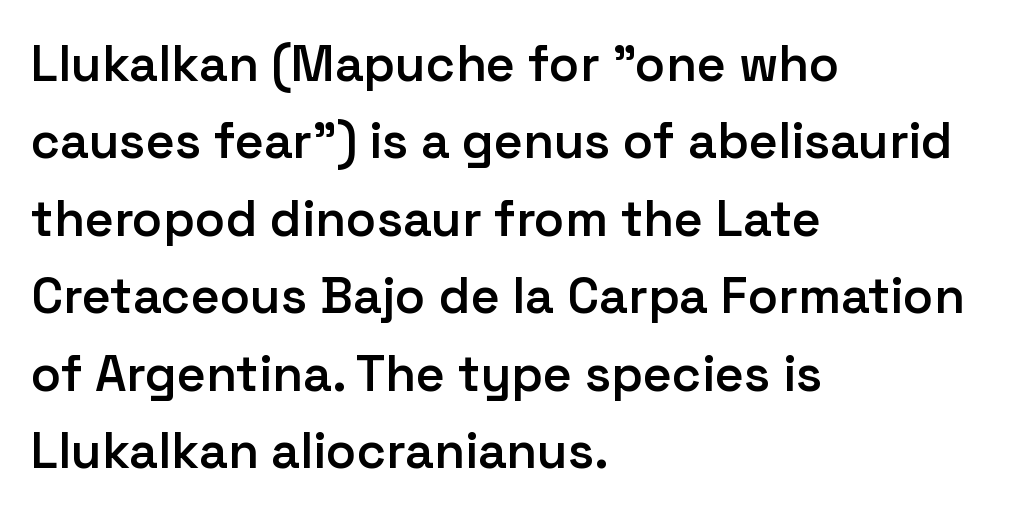
{"serif": "no", "italic": "no", "bold": "semi", "weight": "semibold", "width": "normal", "stroke_contrast": "low", "x_height": "medium", "monospaced": "no", "underline": "no", "align": "left", "line_spacing": "normal", "line_spacing_ratio": 1.55, "letter_spacing": "normal", "letter_spacing_em": 0.0, "glyph_px": 50}
